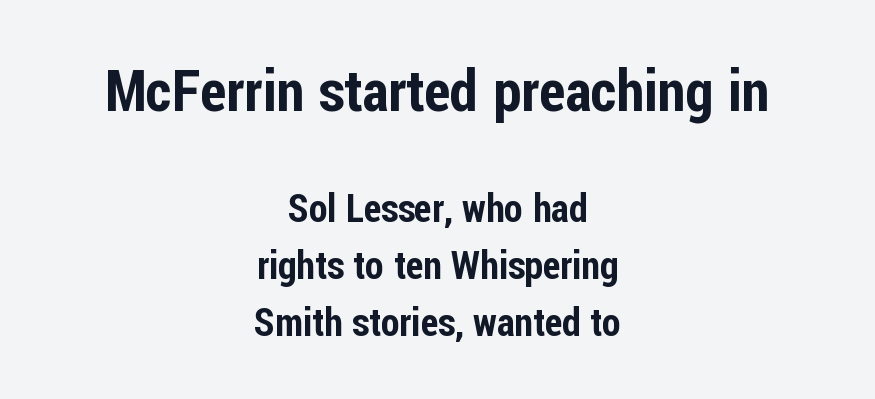
Q: Is the text italic (slanted)? A: No, it is upright.
Q: Is the typeface a serif or a sans-serif typeface? A: Sans-serif.
Q: Is the text underlined? A: No.
Q: How is the paragraph aligned? A: Centered.
Q: Is the spacing between letters normal or unusually wide? A: Normal.
Q: Is the spacing between lines tight, normal or loose? A: Normal.
Q: Which block of text is set in a larger size, the first (top) or the second (bottom)? A: The first (top) one.
Q: Width (condensed, normal, or wide)? A: Condensed.
Q: Stroke contrast? A: Low.
Q: x-height? A: Medium.
Q: Monospaced? A: No.
